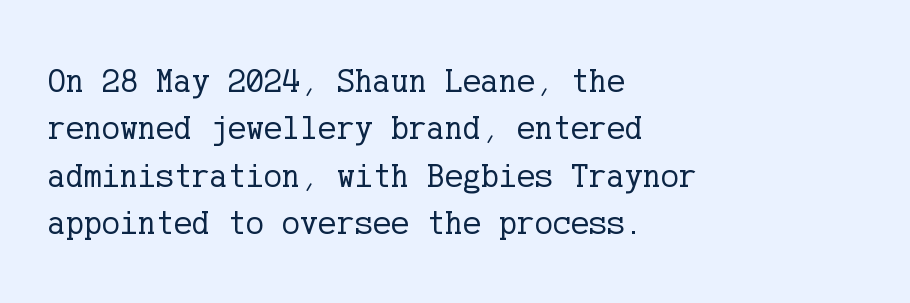
Stroke mass is kept to a normal reading level or below. There is no visible air inserted between adjacent glyphs. Every row of glyphs begins at an identical x-position on the left. Unmarked baselines from the first word to the last. You can tell from the footed stems that serif type was used.
